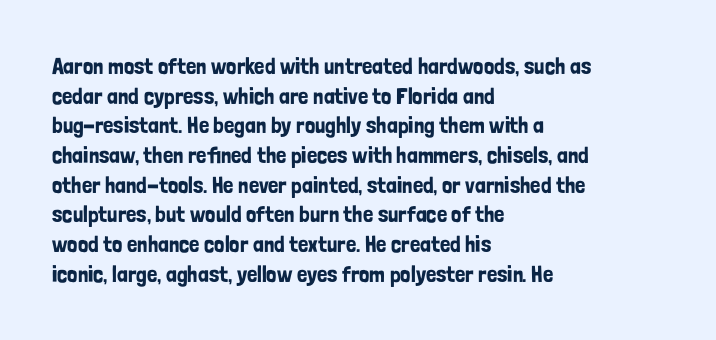
The image shows 23 px text type, upright; set left-aligned, normal line spacing (1.29x), normal letter spacing, not underlined.
